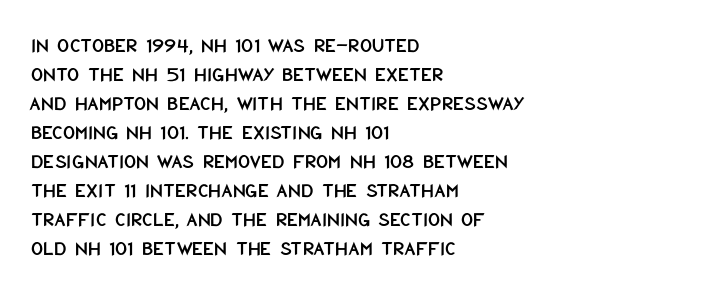
{"italic": "no", "underline": "no", "align": "left", "line_spacing": "normal", "line_spacing_ratio": 1.38, "letter_spacing": "normal", "letter_spacing_em": 0.0, "glyph_px": 21}
